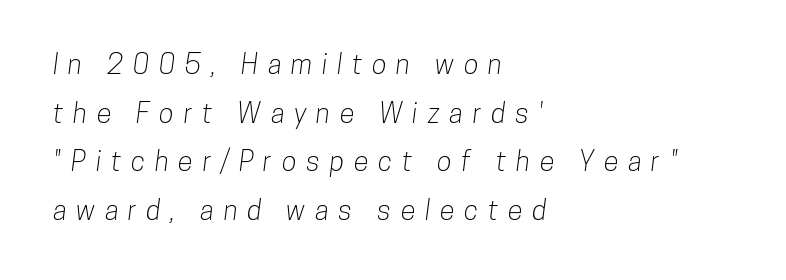
Unmarked baselines from the first word to the last. A classic flush-left, rag-right setting is used for this passage. This rendering widens character spacing well past its baseline value.
